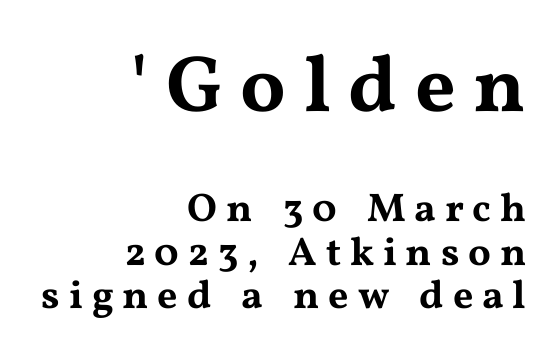
The image shows 80 px wide serif type, upright; set right-aligned, tight line spacing (1.09x), unusually wide letter spacing (+0.22 em), not underlined; the first (top) block is 2.0x larger; medium stroke contrast and a medium x-height.
